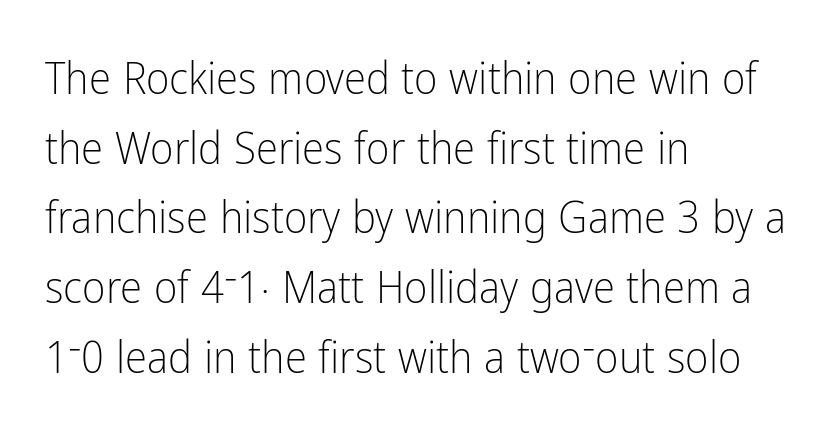
The image shows 45 px light, condensed sans-serif type, upright; set left-aligned, normal line spacing (1.55x), normal letter spacing, not underlined; low stroke contrast and a medium x-height.
